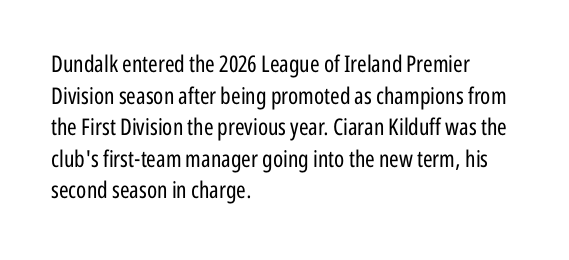
The image shows 23 px text type, upright; set left-aligned, normal line spacing (1.37x), normal letter spacing, not underlined.
